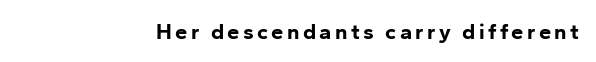
Weight check: bold — yes, fully. Rule under the text: the space is simply empty. Quick note: not italic, upright.
